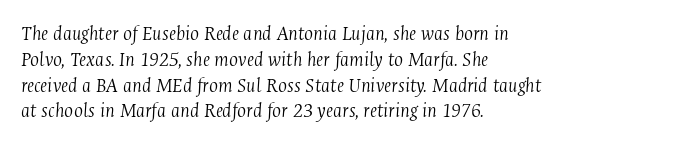
{"italic": "yes", "lean": "right", "slant_degrees": 4, "bold": "no", "underline": "no", "align": "left", "line_spacing_ratio": 1.23, "letter_spacing": "normal", "letter_spacing_em": 0.0, "glyph_px": 21}
